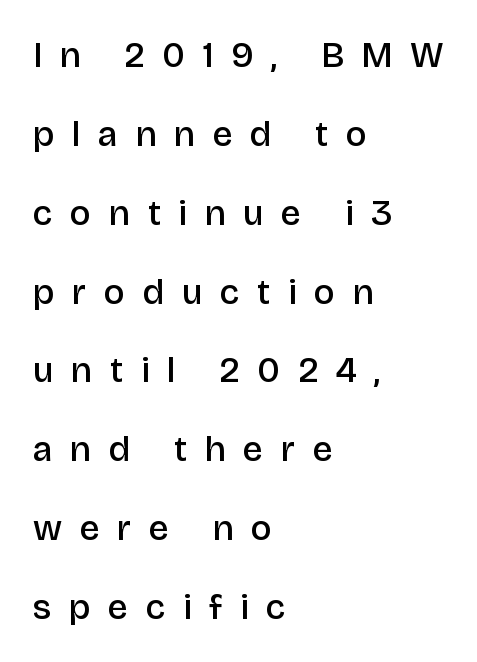
{"serif": "no", "italic": "no", "bold": "semi", "weight": "semibold", "width": "normal", "stroke_contrast": "low", "x_height": "large", "monospaced": "no", "underline": "no", "align": "left", "line_spacing": "loose", "line_spacing_ratio": 2.19, "letter_spacing": "wide", "letter_spacing_em": 0.49, "glyph_px": 36}
